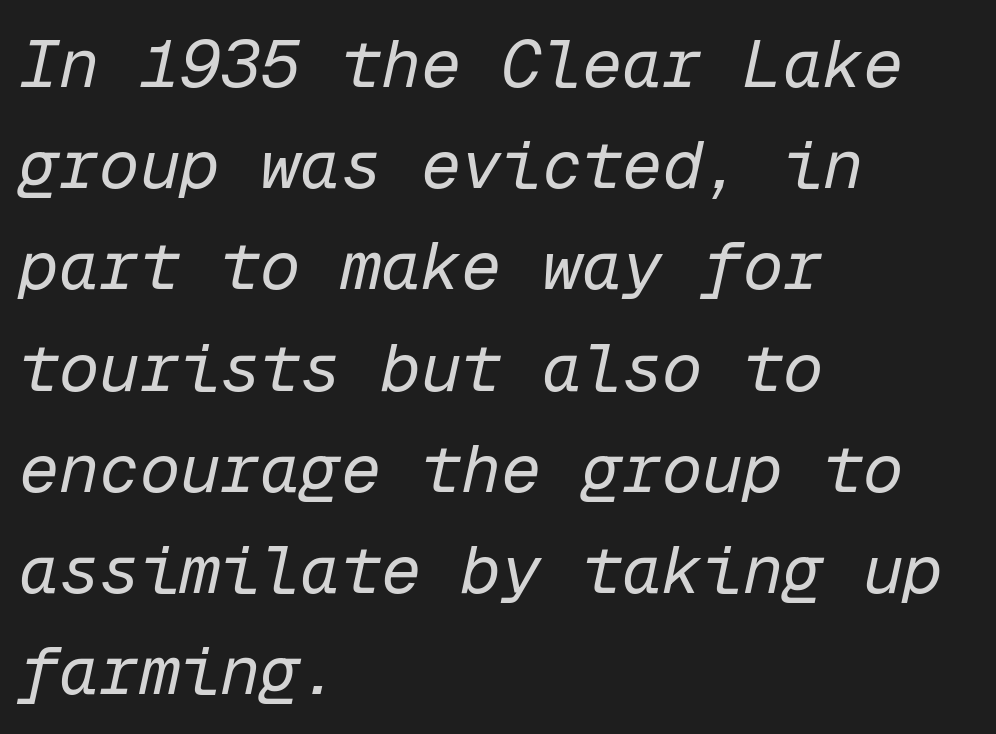
{"italic": "yes", "lean": "right", "slant_degrees": 12, "bold": "no", "weight": "regular", "width": "normal", "stroke_contrast": "low", "x_height": "medium", "monospaced": "yes", "underline": "no", "align": "left", "line_spacing": "normal", "line_spacing_ratio": 1.51, "letter_spacing": "normal", "letter_spacing_em": 0.0, "glyph_px": 67}
